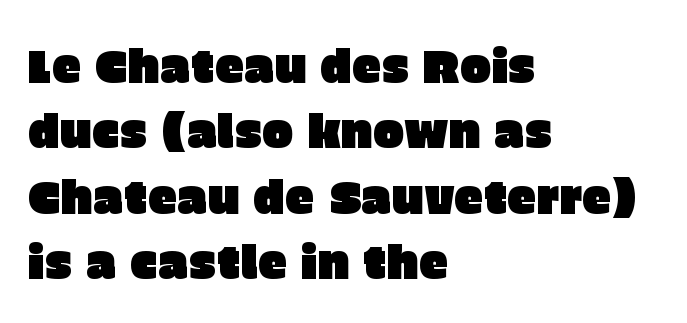
The image shows 47 px sans-serif type, upright; set left-aligned, normal line spacing (1.39x), normal letter spacing, not underlined; low stroke contrast and a large x-height.
